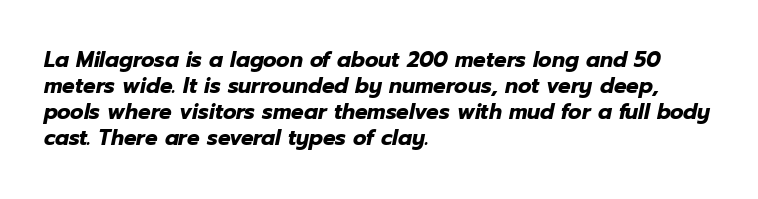
Check under the words: just untouched page. Tracking value appears to be zero — textbook default spacing. The passage shown is emphatically bold. Observe the lean: these are italic letterforms.
